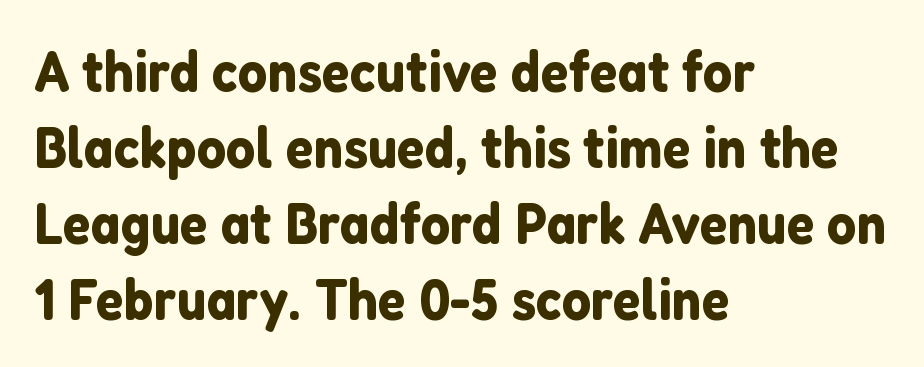
The image shows 58 px sans-serif type, upright; set left-aligned, normal line spacing (1.31x), normal letter spacing, not underlined; low stroke contrast and a medium x-height.
